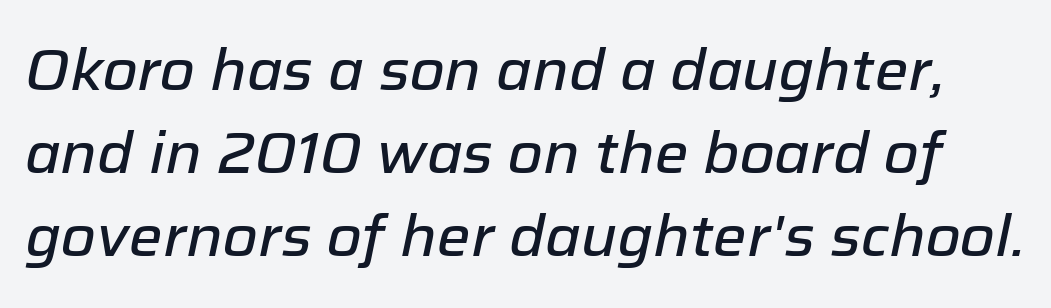
Q: Is the text italic (slanted)? A: Yes, it leans right by about 12 degrees.
Q: Is the text underlined? A: No.
Q: Is the spacing between letters normal or unusually wide? A: Normal.
Q: Is the spacing between lines tight, normal or loose? A: Normal.
Q: Width (condensed, normal, or wide)? A: Normal.
Q: Stroke contrast? A: Low.
Q: x-height? A: Medium.
Q: Monospaced? A: No.
